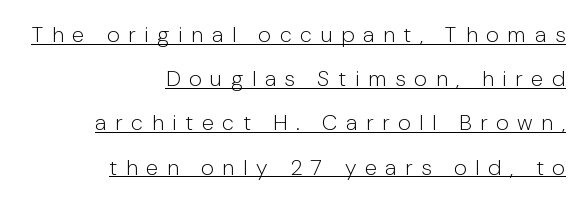
Which margin do the lines hug? The right one — the left edge is uneven. Is the type heavy? It reads as light-to-regular instead. The glyphs are accompanied by a horizontal stroke just below them. The space between consecutive lines is lavish.
